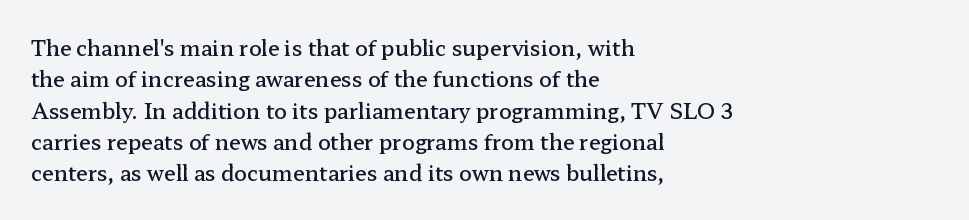
{"italic": "no", "bold": "semi", "underline": "no", "align": "left", "line_spacing": "normal", "line_spacing_ratio": 1.49, "letter_spacing": "normal", "letter_spacing_em": 0.0, "glyph_px": 21}
